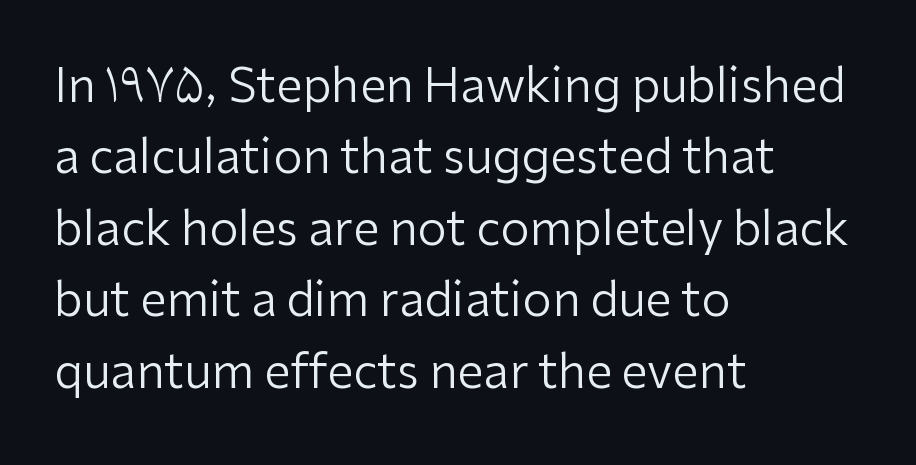
Spacing verdict: proportional, widths tailored to each character. Notice how the passage keeps a crisp vertical edge on the left only. Honestly, the row spacing looks completely unremarkable. Lines of text with bare space underneath. Nothing unusual about the tracking: characters are spaced as the font intends.
